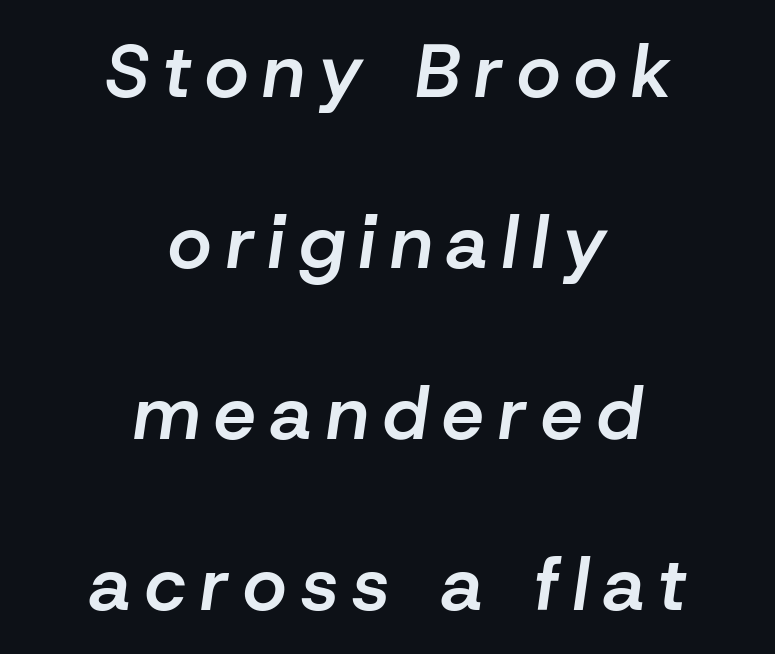
{"italic": "yes", "lean": "right", "slant_degrees": 8, "bold": "semi", "weight": "semibold", "width": "normal", "stroke_contrast": "low", "x_height": "medium", "monospaced": "no", "underline": "no", "align": "center", "line_spacing": "loose", "line_spacing_ratio": 2.28, "glyph_px": 75}
